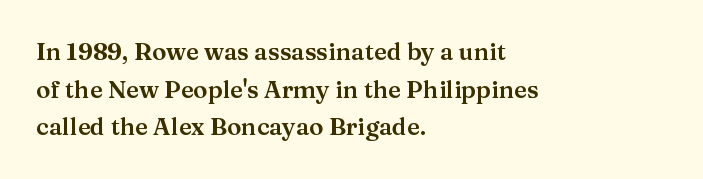
Q: Is the text italic (slanted)? A: No, it is upright.
Q: Is the text underlined? A: No.
Q: How is the paragraph aligned? A: Left-aligned.
Q: Is the spacing between letters normal or unusually wide? A: Normal.
Q: Is the spacing between lines tight, normal or loose? A: Normal.
